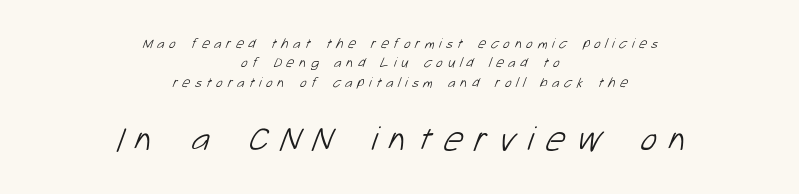
The letters carry no serifs — their stems end cleanly without finishing strokes. Think of a printed novel: that variable character pitch is what you see here. Nothing heavy about these letters — not bold at all. Size contrast runs from small at the top to large at the bottom.
